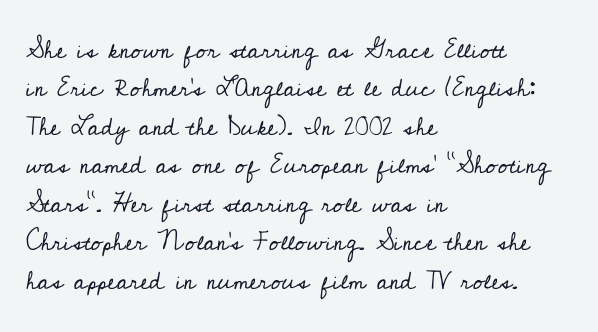
Q: Is the text bold? A: No.
Q: Is the text italic (slanted)? A: Yes.
Q: Is the text underlined? A: No.
Q: How is the paragraph aligned? A: Left-aligned.
Q: Is the spacing between letters normal or unusually wide? A: Normal.
Q: Is the spacing between lines tight, normal or loose? A: Normal.
